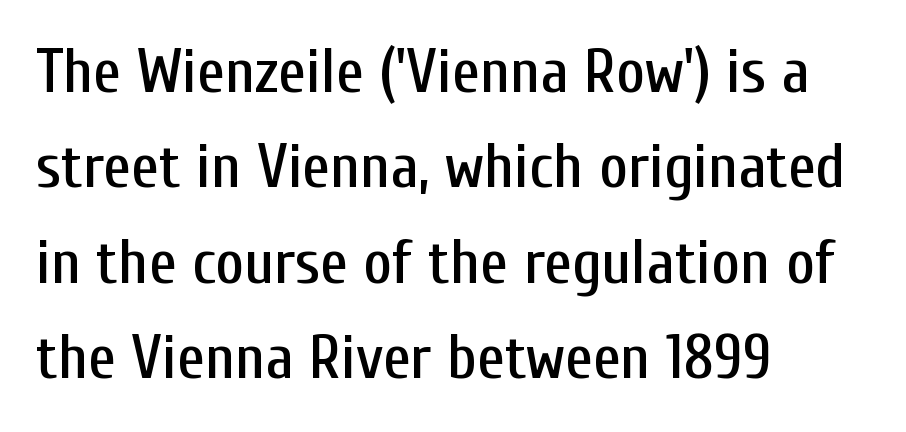
The image shows 62 px condensed sans-serif type, upright; set left-aligned, normal line spacing (1.54x), normal letter spacing, not underlined; low stroke contrast and a medium x-height.
